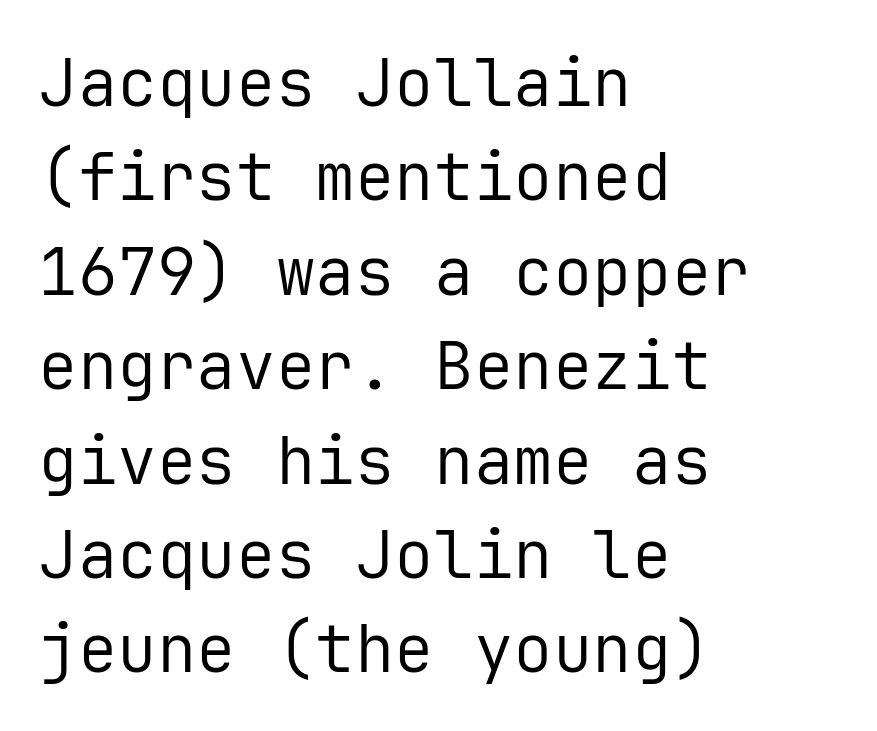
The type is set solid horizontally, with unmodified tracking. The text was rendered using a sans face with plain stroke endings. Monospaced: the letters line up in strict vertical columns. The weight tops out at a normal text grade. Is there much room between lines? A standard amount, neither cramped nor airy.
